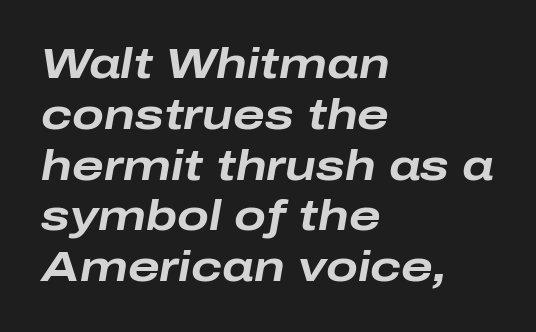
Q: Is the text bold? A: Yes.
Q: Is the text italic (slanted)? A: Yes, it leans right by about 10 degrees.
Q: Is the text underlined? A: No.
Q: How is the paragraph aligned? A: Left-aligned.
Q: Is the spacing between letters normal or unusually wide? A: Normal.
Q: Width (condensed, normal, or wide)? A: Wide.
Q: Stroke contrast? A: Low.
Q: x-height? A: Medium.
Q: Monospaced? A: No.
